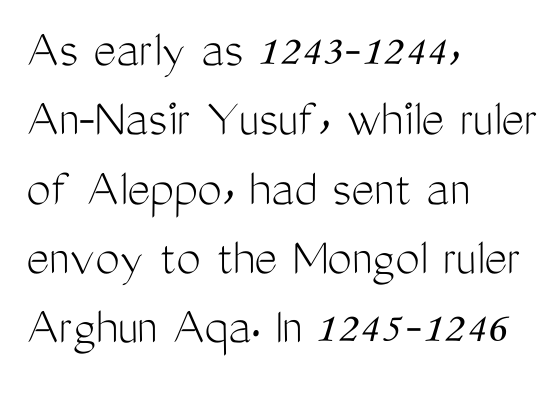
{"serif": "no", "italic": "no", "bold": "no", "weight": "light", "width": "condensed", "stroke_contrast": "medium", "x_height": "medium", "monospaced": "no", "underline": "no", "align": "left", "line_spacing": "normal", "line_spacing_ratio": 1.26, "letter_spacing": "normal", "letter_spacing_em": 0.0, "glyph_px": 55}
